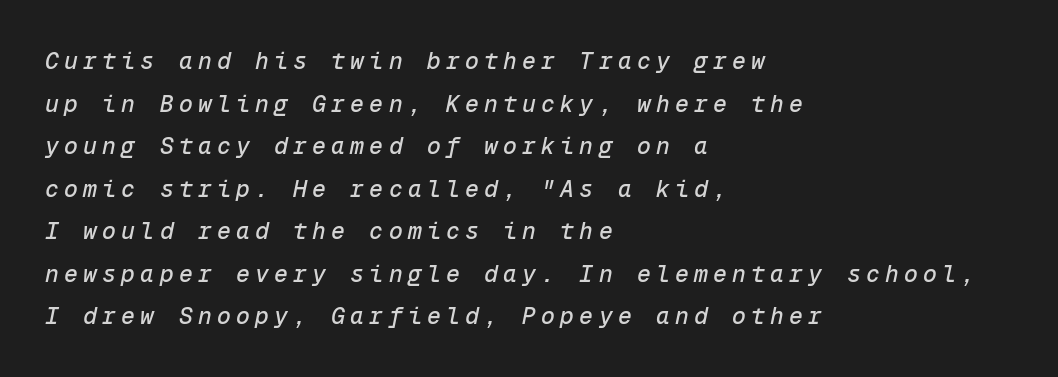
The image shows 23 px text type, italic (leaning right); set left-aligned, line spacing 1.85x, unusually wide letter spacing (+0.23 em), not underlined.
